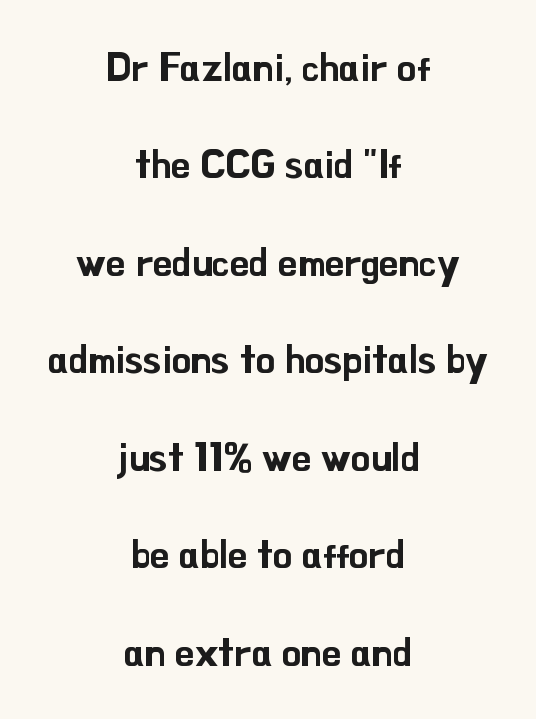
{"serif": "no", "italic": "no", "width": "normal", "stroke_contrast": "low", "x_height": "small", "monospaced": "no", "underline": "no", "align": "center", "line_spacing": "loose", "line_spacing_ratio": 2.5, "letter_spacing": "normal", "letter_spacing_em": 0.0, "glyph_px": 39}
